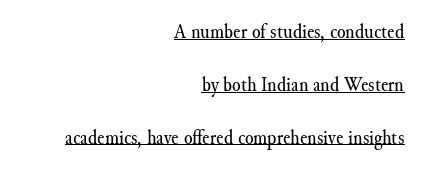
Q: Is the text bold? A: No.
Q: Is the text italic (slanted)? A: No, it is upright.
Q: Is the text underlined? A: Yes.
Q: How is the paragraph aligned? A: Right-aligned.
Q: Is the spacing between letters normal or unusually wide? A: Normal.
Q: Is the spacing between lines tight, normal or loose? A: Loose.
